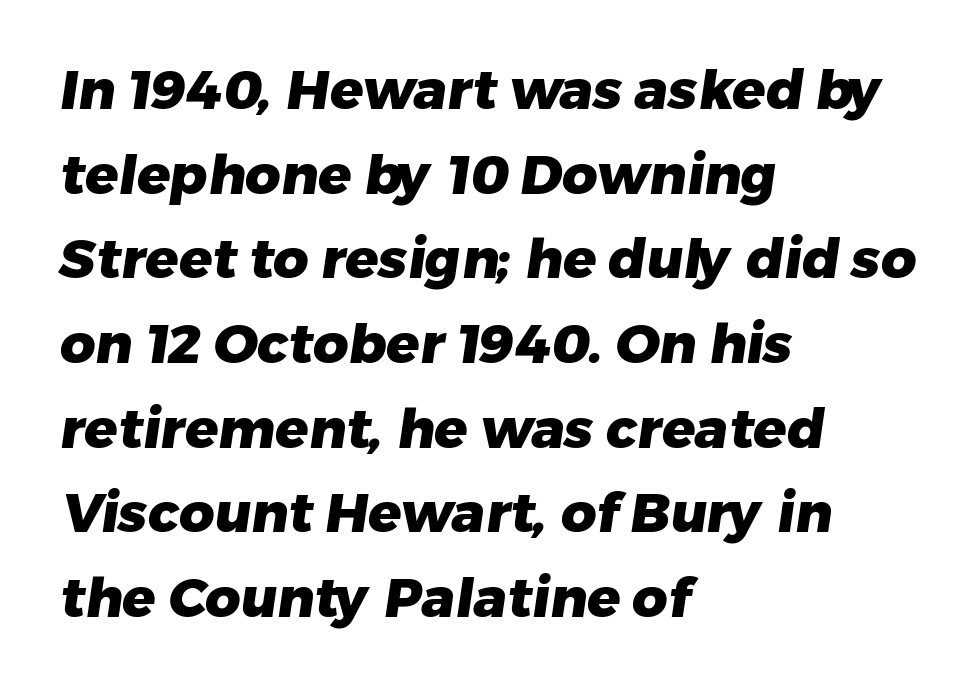
The image shows 55 px heavy sans-serif type; set left-aligned, normal line spacing (1.54x), normal letter spacing, not underlined; low stroke contrast and a medium x-height.
